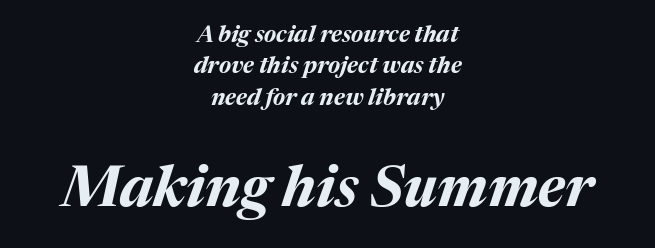
The image shows 57 px bold type, italic (leaning right); set centered, normal line spacing (1.36x), normal letter spacing, not underlined; the second (bottom) block is 2.48x larger; medium stroke contrast and a medium x-height.
